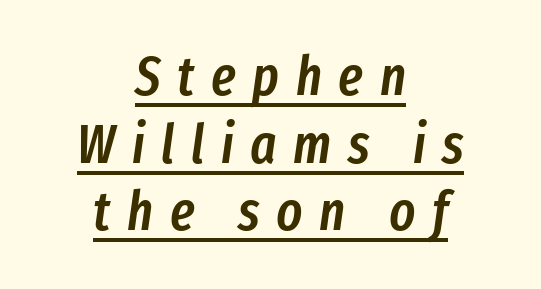
Notice how the stems are inclined rather than vertical — that's the hallmark of italics. Look at the tracking — it's clearly loosened, letters drifting apart. Does the copy run flush right? No — it is centered line by line. Think of a printed novel: that variable character pitch is what you see here.
